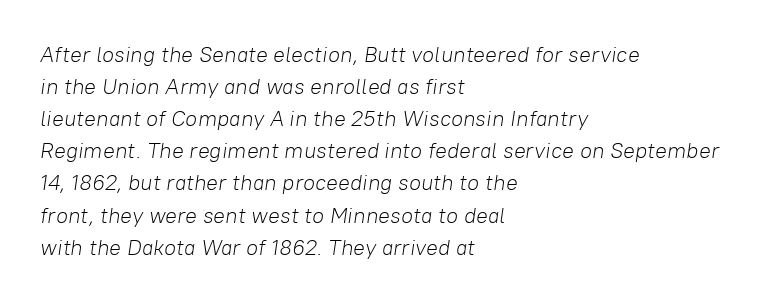
{"italic": "yes", "lean": "right", "slant_degrees": 8, "bold": "no", "underline": "no", "align": "left", "line_spacing": "normal", "line_spacing_ratio": 1.46, "letter_spacing": "normal", "letter_spacing_em": 0.0, "glyph_px": 22}
